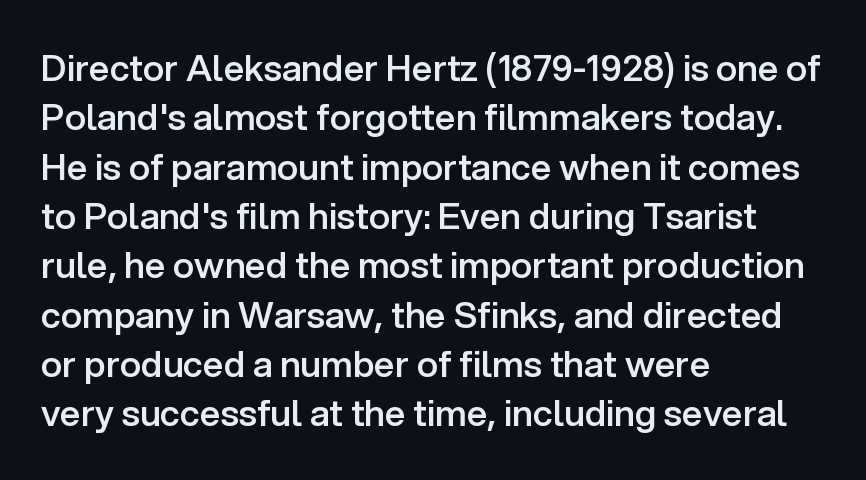
The vertical gap from one line to the next is medium. Is the type bold? Partly — it's a semibold, heavier than regular but not fully bold. Line starts are locked; line ends wander. Each letter keeps its own natural width here, so spacing adapts to shape.
